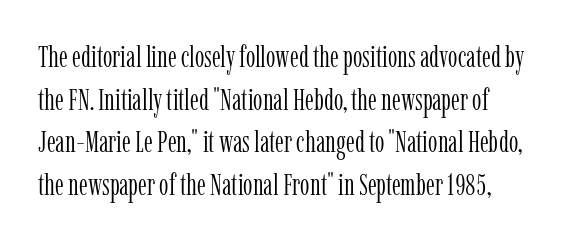
The image shows 30 px light, condensed serif type, upright; set normal line spacing (1.42x), normal letter spacing, not underlined; low stroke contrast and a medium x-height.
